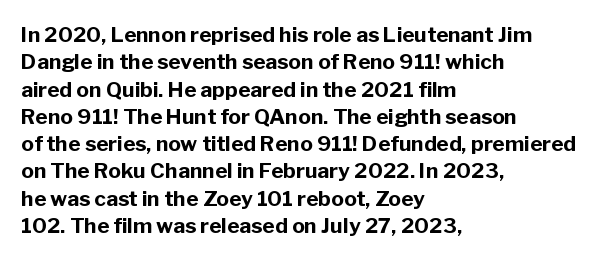
The rendering anchors every line to the left-hand side. This is the regular roman posture of the typeface. A normal amount of white space separates one row of letters from the next. The face used here is rendered with its standard letterfit. A clean baseline with only descenders dipping below it. The sample has been set heavy, in full bold.
